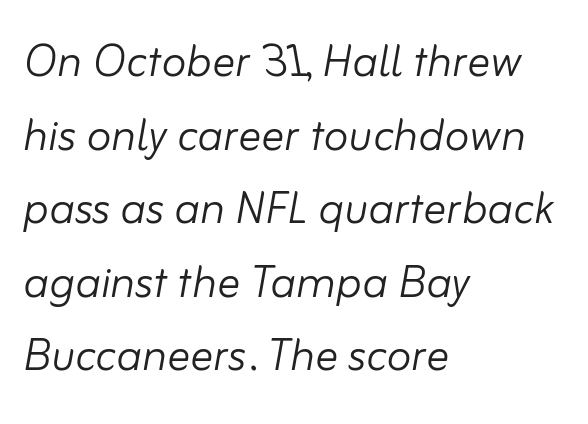
The image shows 57 px light type, italic (leaning right); set left-aligned, normal line spacing (1.29x), normal letter spacing, not underlined; low stroke contrast and a small x-height.
